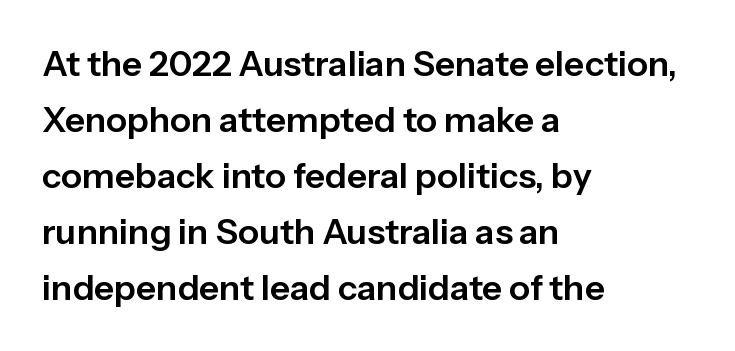
{"serif": "no", "italic": "no", "width": "normal", "stroke_contrast": "low", "x_height": "medium", "monospaced": "no", "underline": "no", "align": "left", "line_spacing": "normal", "line_spacing_ratio": 1.6, "letter_spacing": "normal", "letter_spacing_em": 0.0, "glyph_px": 35}
